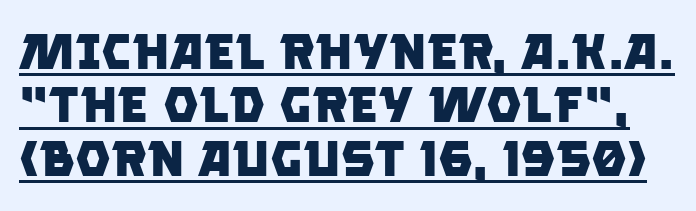
Interline gaps are noticeably narrow in this sample. Observe the ordinary spacing: letters are neighbours, not strangers. Note the varied advance widths — an 'i' is clearly narrower than an 'm'. Honestly, the underline is the first thing you notice here. The face used here has the dense, thick strokes of a bold.
